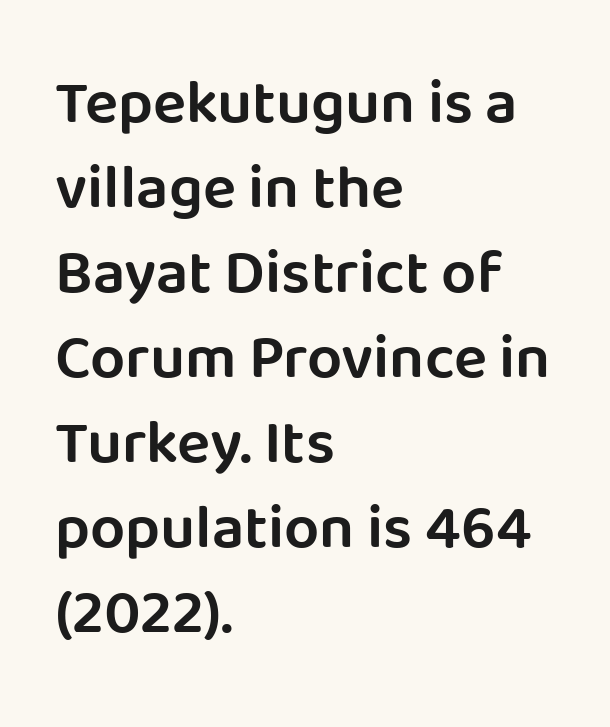
{"serif": "no", "italic": "no", "bold": "semi", "weight": "semibold", "width": "normal", "stroke_contrast": "low", "x_height": "large", "monospaced": "no", "underline": "no", "align": "left", "line_spacing": "normal", "line_spacing_ratio": 1.37, "letter_spacing": "normal", "letter_spacing_em": 0.0, "glyph_px": 62}
